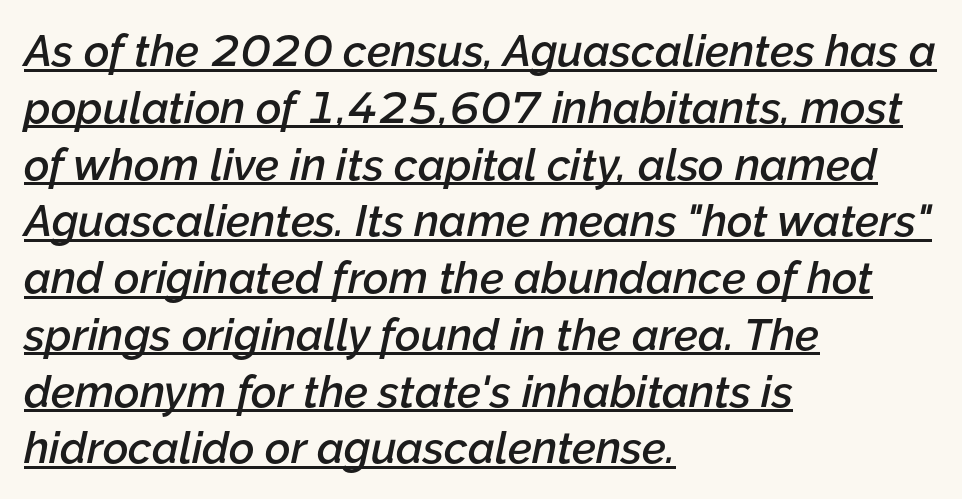
Q: Is the text bold? A: Semi-bold.
Q: Is the text italic (slanted)? A: Yes, it leans right by about 12 degrees.
Q: Is the text underlined? A: Yes.
Q: How is the paragraph aligned? A: Left-aligned.
Q: Is the spacing between letters normal or unusually wide? A: Normal.
Q: Is the spacing between lines tight, normal or loose? A: Normal.
Q: Width (condensed, normal, or wide)? A: Normal.
Q: Stroke contrast? A: Low.
Q: x-height? A: Medium.
Q: Monospaced? A: No.
